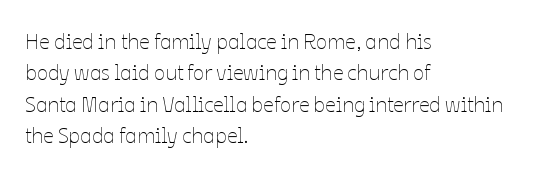
Each row of text sits above clean, open space. Italic? Not at all — the glyphs are vertical. Typeset ragged right — the left edge is the straight one. Each word holds together tightly as a unit, with standard inter-letter gaps. Interline gaps are of average width in this sample.
